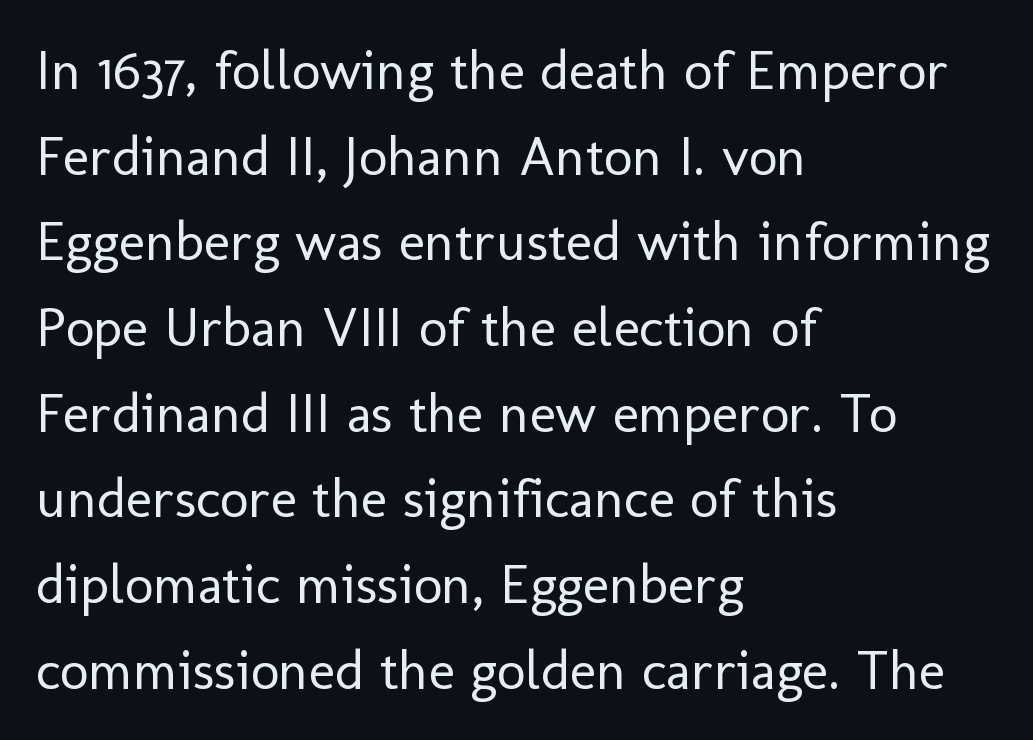
Q: Is the text bold? A: No.
Q: Is the text italic (slanted)? A: No, it is upright.
Q: Is the typeface a serif or a sans-serif typeface? A: Sans-serif.
Q: Is the text underlined? A: No.
Q: How is the paragraph aligned? A: Left-aligned.
Q: Is the spacing between letters normal or unusually wide? A: Normal.
Q: Is the spacing between lines tight, normal or loose? A: Normal.
Q: Width (condensed, normal, or wide)? A: Normal.
Q: Stroke contrast? A: Low.
Q: x-height? A: Medium.
Q: Monospaced? A: No.
